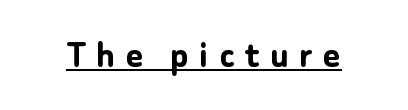
{"serif": "no", "italic": "no", "bold": "yes", "weight": "semibold", "width": "normal", "stroke_contrast": "low", "x_height": "medium", "monospaced": "no", "underline": "yes", "letter_spacing": "wide", "letter_spacing_em": 0.26, "glyph_px": 41}
